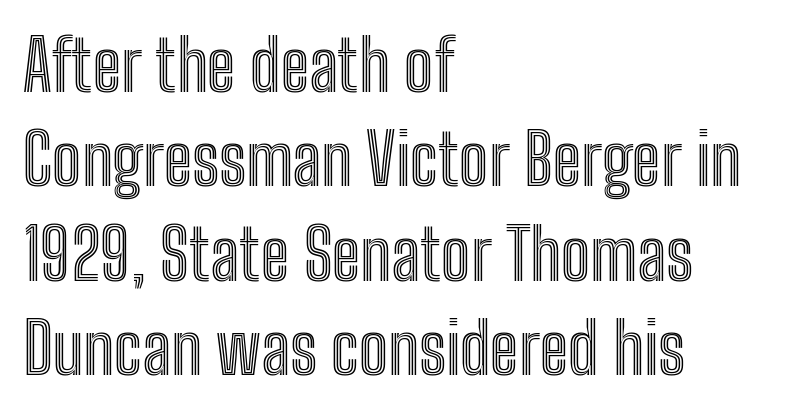
The passage is arranged the way most books set body copy — flush left. Spacing verdict: proportional, widths tailored to each character. Unmarked baselines from the first word to the last. These lines sit exactly where default settings would place them. The specimen reads as upright at a glance.
